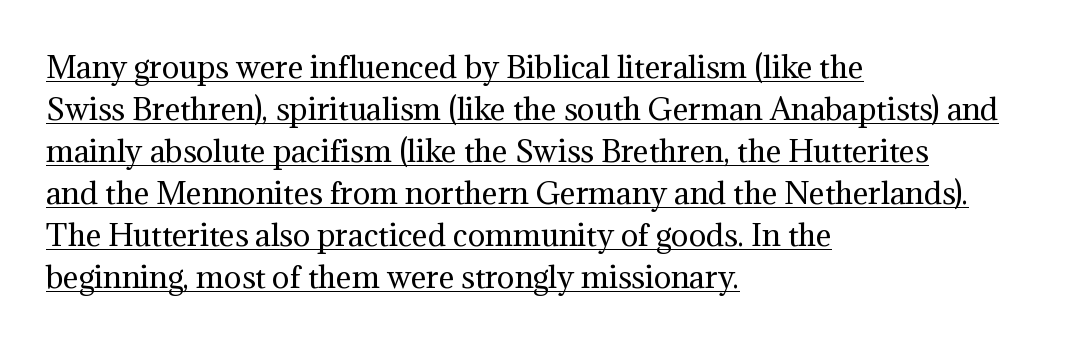
Q: Is the text bold? A: No.
Q: Is the text italic (slanted)? A: No, it is upright.
Q: Is the typeface a serif or a sans-serif typeface? A: Serif.
Q: Is the text underlined? A: Yes.
Q: How is the paragraph aligned? A: Left-aligned.
Q: Is the spacing between letters normal or unusually wide? A: Normal.
Q: Is the spacing between lines tight, normal or loose? A: Normal.
Q: Width (condensed, normal, or wide)? A: Normal.
Q: Stroke contrast? A: Medium.
Q: x-height? A: Medium.
Q: Monospaced? A: No.
